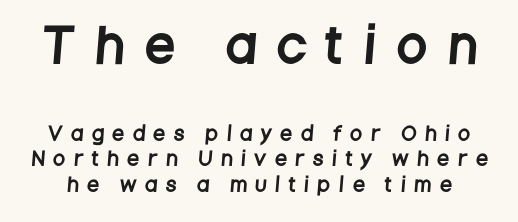
{"serif": "no", "width": "condensed", "stroke_contrast": "low", "x_height": "large", "monospaced": "no", "underline": "no", "line_spacing": "normal", "line_spacing_ratio": 1.33, "letter_spacing": "wide", "letter_spacing_em": 0.49, "larger_block": "first", "size_ratio": 2.47, "glyph_px": 47}
